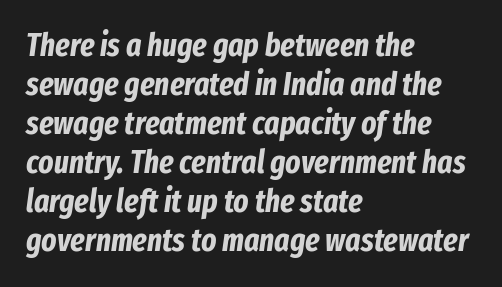
Q: Is the text bold? A: Yes.
Q: Is the text italic (slanted)? A: Yes, it leans right by about 8 degrees.
Q: Is the text underlined? A: No.
Q: How is the paragraph aligned? A: Left-aligned.
Q: Is the spacing between letters normal or unusually wide? A: Normal.
Q: Width (condensed, normal, or wide)? A: Condensed.
Q: Stroke contrast? A: Low.
Q: x-height? A: Medium.
Q: Monospaced? A: No.
